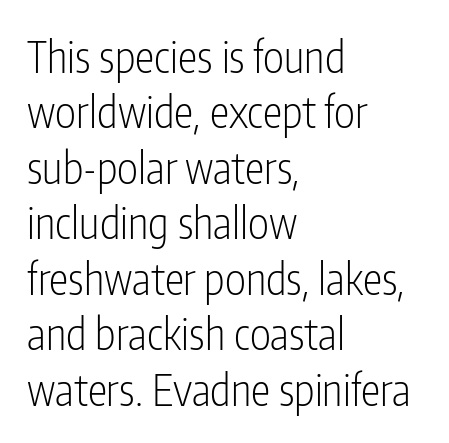
{"serif": "no", "italic": "no", "bold": "no", "weight": "light", "width": "condensed", "stroke_contrast": "low", "x_height": "medium", "monospaced": "no", "underline": "no", "align": "left", "line_spacing": "normal", "line_spacing_ratio": 1.26, "letter_spacing": "normal", "letter_spacing_em": 0.0, "glyph_px": 44}
